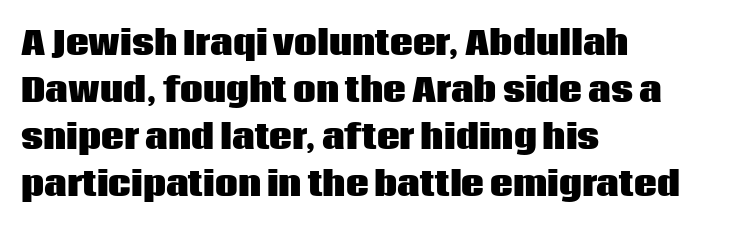
The image shows 32 px heavy sans-serif type, upright; set left-aligned, normal line spacing (1.47x), normal letter spacing, not underlined; low stroke contrast and a large x-height.
